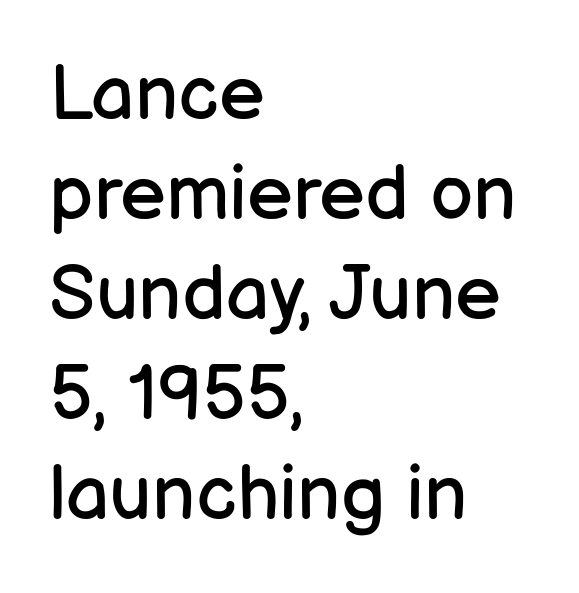
{"serif": "no", "italic": "no", "bold": "no", "weight": "regular", "width": "normal", "stroke_contrast": "low", "x_height": "medium", "monospaced": "no", "underline": "no", "align": "left", "line_spacing": "normal", "line_spacing_ratio": 1.3, "letter_spacing": "normal", "letter_spacing_em": 0.0, "glyph_px": 77}
